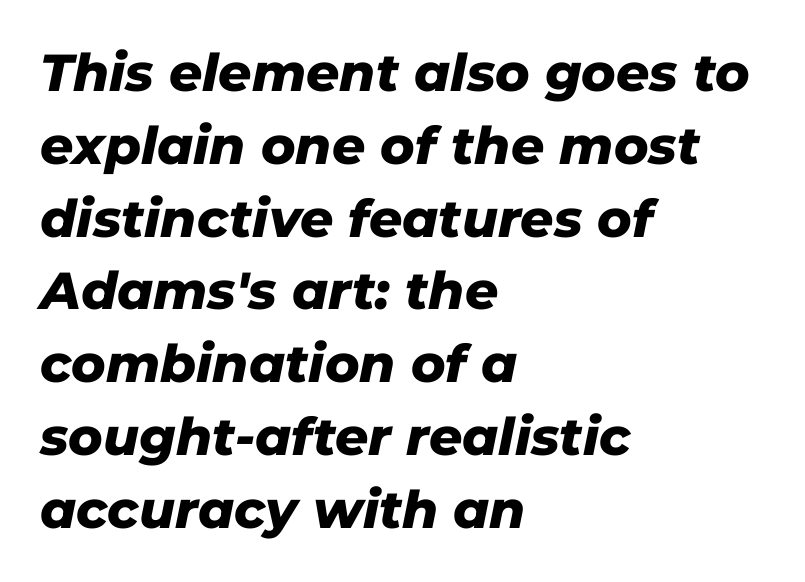
Only glyphs here, with clear space below each row. This is oblique type, the kind used for emphasis or titles. Line starts are locked; line ends wander. As a designer I'd log this as weight 700, bold. Spacing verdict: proportional, widths tailored to each character. Characters follow at the spacing the type designer built in.
